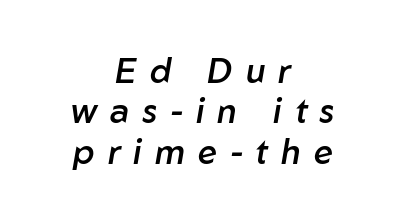
A fair bit of extra ink — the face is semibold, not bold. Look at the tracking — it's clearly loosened, letters drifting apart. Neither beginnings nor endings align; midpoints do. Rendered with sloped, italic letterforms.
